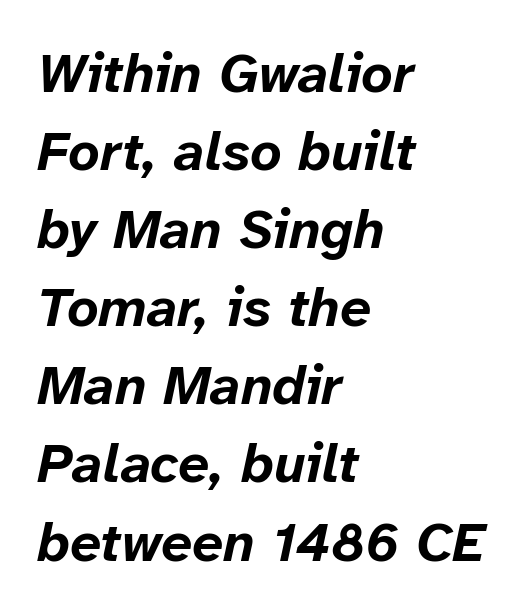
In CSS terms this would be text-align: left. Every character sits at an angle, as italics do. Note the varied advance widths — an 'i' is clearly narrower than an 'm'. In terms of letterspacing, this is plain default setting.
